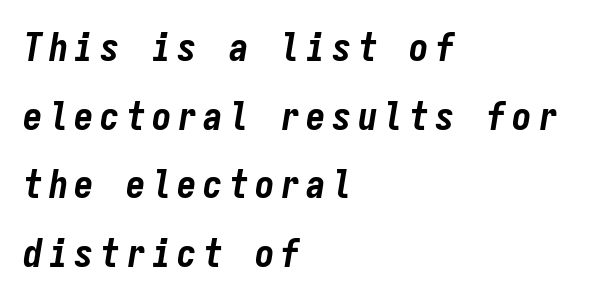
{"italic": "yes", "lean": "right", "slant_degrees": 9, "bold": "yes", "weight": "bold", "width": "condensed", "stroke_contrast": "low", "x_height": "medium", "monospaced": "yes", "underline": "no", "align": "left", "line_spacing_ratio": 1.76, "glyph_px": 39}
